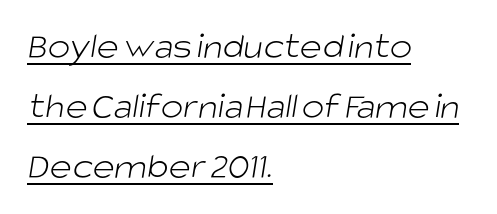
Stems here are at most as thick as an everyday book face. You could call the tracking neutral — neither tight nor loose. Note the varied advance widths — an 'i' is clearly narrower than an 'm'. The text block is weighted toward the left margin, trailing off unevenly rightward. Descenders here cross a horizontal rule under the line. This block has exactly the height ordinary leading produces.
